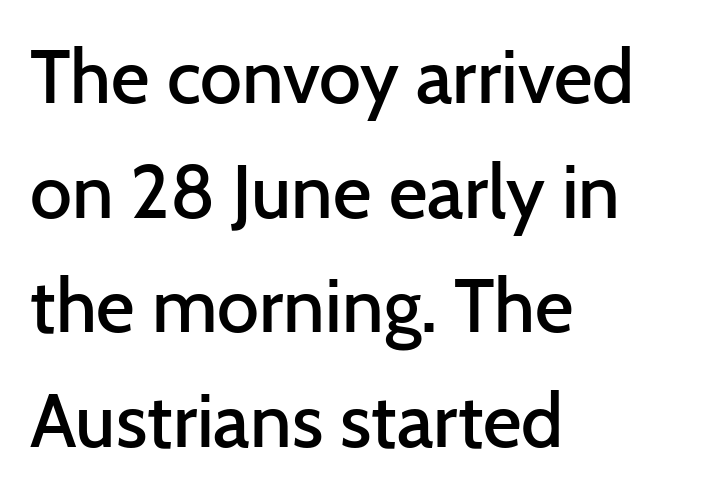
The image shows 75 px semibold sans-serif type, upright; set left-aligned, normal line spacing (1.53x), normal letter spacing, not underlined; low stroke contrast and a medium x-height.
